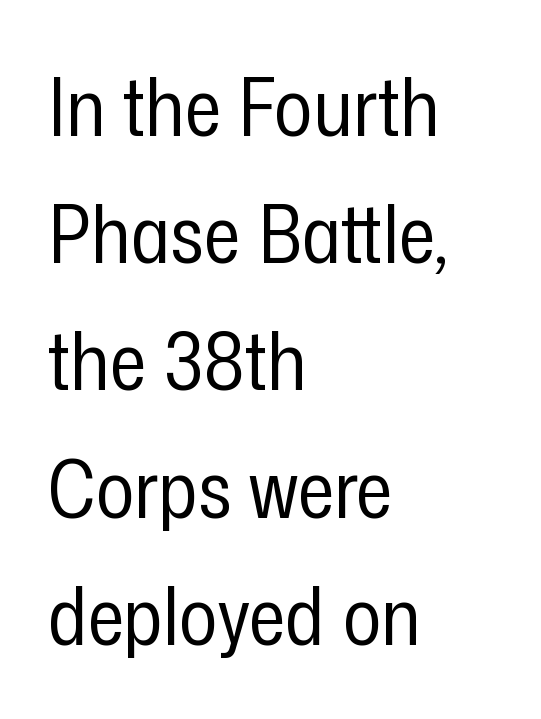
The image shows 80 px regular-weight, condensed sans-serif type, upright; set left-aligned, normal line spacing (1.59x), normal letter spacing, not underlined; low stroke contrast and a medium x-height.
